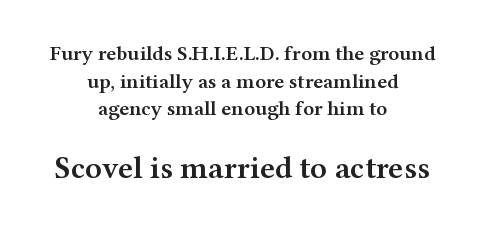
{"serif": "yes", "italic": "no", "bold": "semi", "weight": "semibold", "width": "wide", "stroke_contrast": "medium", "x_height": "medium", "monospaced": "no", "underline": "no", "align": "center", "line_spacing": "normal", "line_spacing_ratio": 1.31, "letter_spacing": "normal", "letter_spacing_em": 0.0, "larger_block": "second", "size_ratio": 1.52, "glyph_px": 32}
